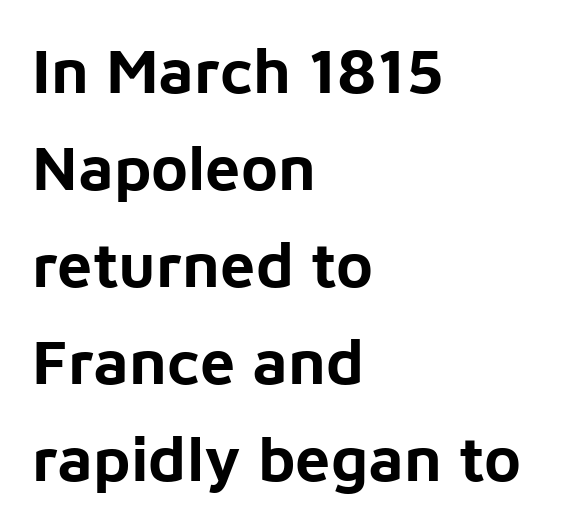
{"serif": "no", "italic": "no", "bold": "yes", "weight": "bold", "width": "normal", "stroke_contrast": "low", "x_height": "medium", "monospaced": "no", "underline": "no", "align": "left", "line_spacing": "normal", "line_spacing_ratio": 1.54, "letter_spacing": "normal", "letter_spacing_em": 0.0, "glyph_px": 63}
